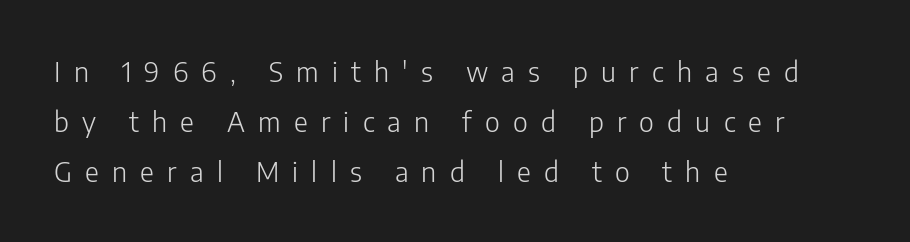
The image shows 27 px text type, upright; set left-aligned, line spacing 1.85x, unusually wide letter spacing (+0.49 em), not underlined.
